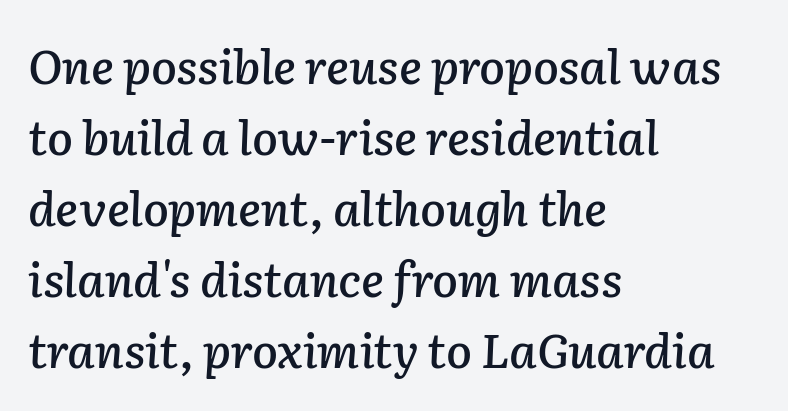
{"italic": "yes", "lean": "right", "slant_degrees": 2, "width": "normal", "stroke_contrast": "low", "x_height": "medium", "monospaced": "no", "underline": "no", "align": "left", "line_spacing": "normal", "line_spacing_ratio": 1.51, "letter_spacing": "normal", "letter_spacing_em": 0.0, "glyph_px": 47}
